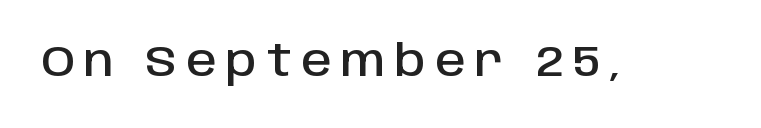
The image shows 43 px sans-serif type, upright; set unusually wide letter spacing (+0.22 em), not underlined; low stroke contrast and a large x-height.
